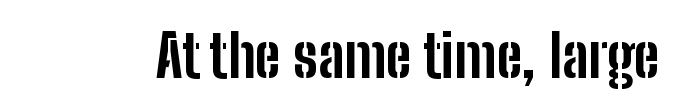
{"serif": "no", "italic": "no", "bold": "yes", "weight": "bold", "width": "condensed", "stroke_contrast": "low", "x_height": "medium", "monospaced": "no", "underline": "no", "letter_spacing": "normal", "letter_spacing_em": 0.0, "glyph_px": 59}
